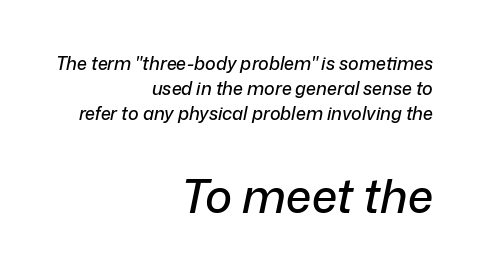
{"italic": "yes", "lean": "right", "slant_degrees": 12, "width": "normal", "stroke_contrast": "low", "x_height": "medium", "monospaced": "no", "underline": "no", "align": "right", "line_spacing": "normal", "line_spacing_ratio": 1.39, "letter_spacing": "normal", "letter_spacing_em": 0.0, "larger_block": "second", "size_ratio": 2.56, "glyph_px": 46}
